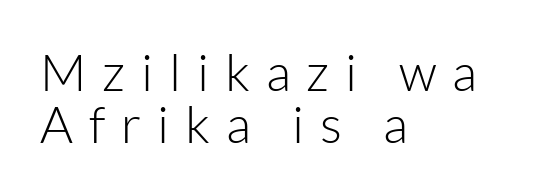
The image shows 51 px light sans-serif type, upright; set left-aligned, tight line spacing (1.01x), unusually wide letter spacing (+0.31 em), not underlined; low stroke contrast and a medium x-height.
